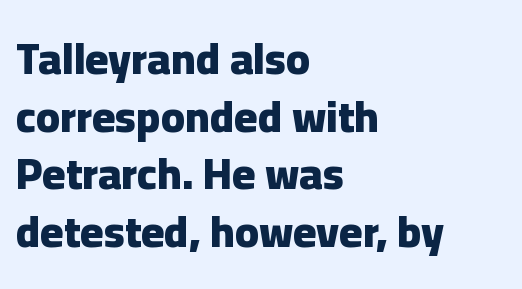
Q: Is the text bold? A: Yes.
Q: Is the text italic (slanted)? A: No, it is upright.
Q: Is the typeface a serif or a sans-serif typeface? A: Sans-serif.
Q: Is the text underlined? A: No.
Q: How is the paragraph aligned? A: Left-aligned.
Q: Is the spacing between letters normal or unusually wide? A: Normal.
Q: Is the spacing between lines tight, normal or loose? A: Normal.
Q: Width (condensed, normal, or wide)? A: Normal.
Q: Stroke contrast? A: Low.
Q: x-height? A: Medium.
Q: Monospaced? A: No.
